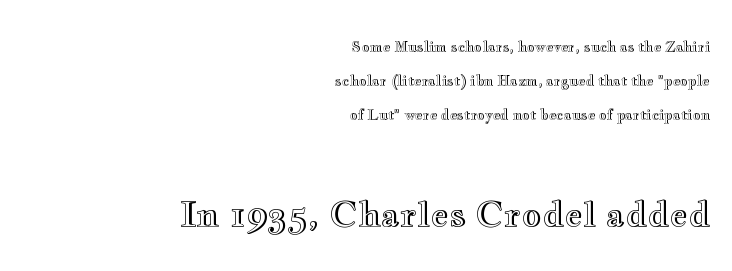
{"italic": "no", "width": "wide", "x_height": "small", "monospaced": "no", "underline": "no", "align": "right", "line_spacing": "loose", "line_spacing_ratio": 2.43, "letter_spacing": "normal", "letter_spacing_em": 0.0, "larger_block": "second", "size_ratio": 2.5, "glyph_px": 35}
